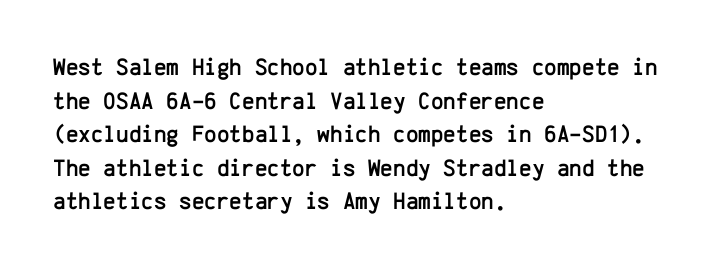
Q: Is the text italic (slanted)? A: No, it is upright.
Q: Is the text underlined? A: No.
Q: How is the paragraph aligned? A: Left-aligned.
Q: Is the spacing between letters normal or unusually wide? A: Normal.
Q: Is the spacing between lines tight, normal or loose? A: Normal.
